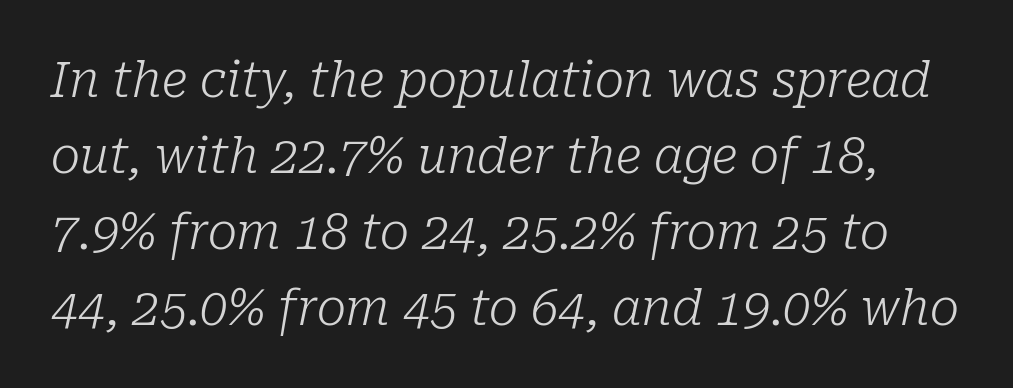
Q: Is the text bold? A: No.
Q: Is the text italic (slanted)? A: Yes, it leans right by about 10 degrees.
Q: Is the typeface a serif or a sans-serif typeface? A: Serif.
Q: Is the text underlined? A: No.
Q: Is the spacing between letters normal or unusually wide? A: Normal.
Q: Is the spacing between lines tight, normal or loose? A: Normal.
Q: Width (condensed, normal, or wide)? A: Normal.
Q: Stroke contrast? A: Low.
Q: x-height? A: Medium.
Q: Monospaced? A: No.
